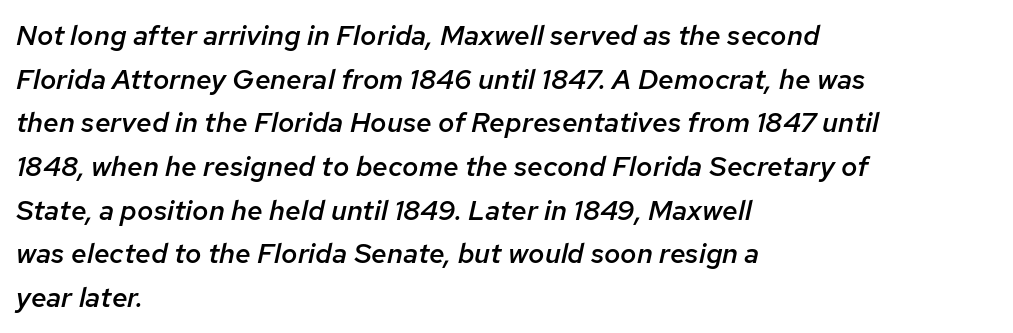
The image shows 28 px semibold type, italic (leaning right); set left-aligned, normal line spacing (1.56x), normal letter spacing, not underlined; low stroke contrast and a medium x-height.
